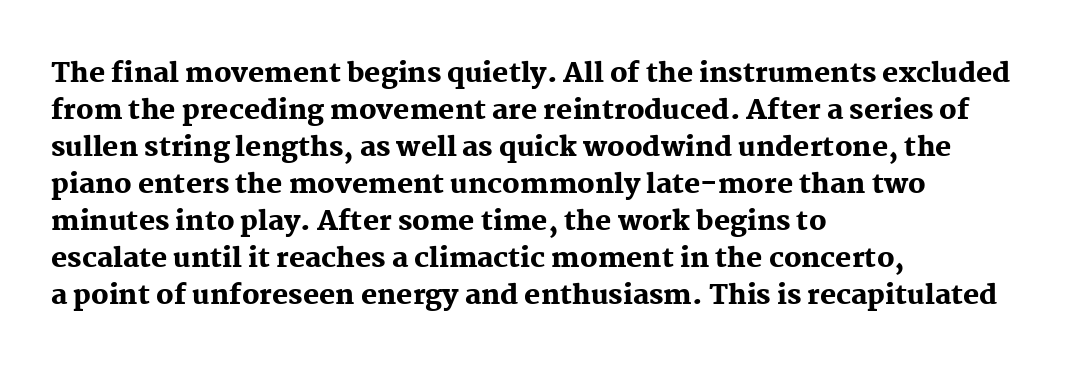
Every character sits straight up, as roman type does. Words appear dense and cohesive because spacing is normal. On the weight axis this lands at bold, roughly 700. In terms of leading, this rendering sits right in the middle.
